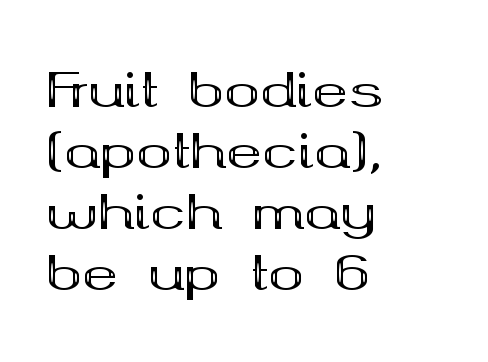
The image shows 48 px bold, wide serif type, upright; set left-aligned, normal line spacing (1.27x), normal letter spacing, not underlined; medium stroke contrast and a medium x-height.
